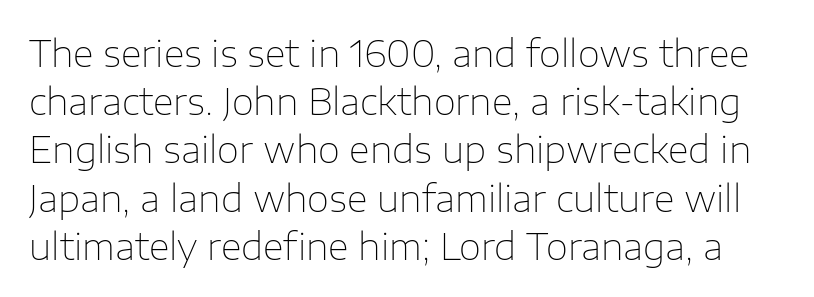
{"serif": "no", "italic": "no", "bold": "no", "weight": "thin", "width": "normal", "stroke_contrast": "low", "x_height": "medium", "monospaced": "no", "underline": "no", "line_spacing": "normal", "line_spacing_ratio": 1.34, "letter_spacing": "normal", "letter_spacing_em": 0.0, "glyph_px": 36}
